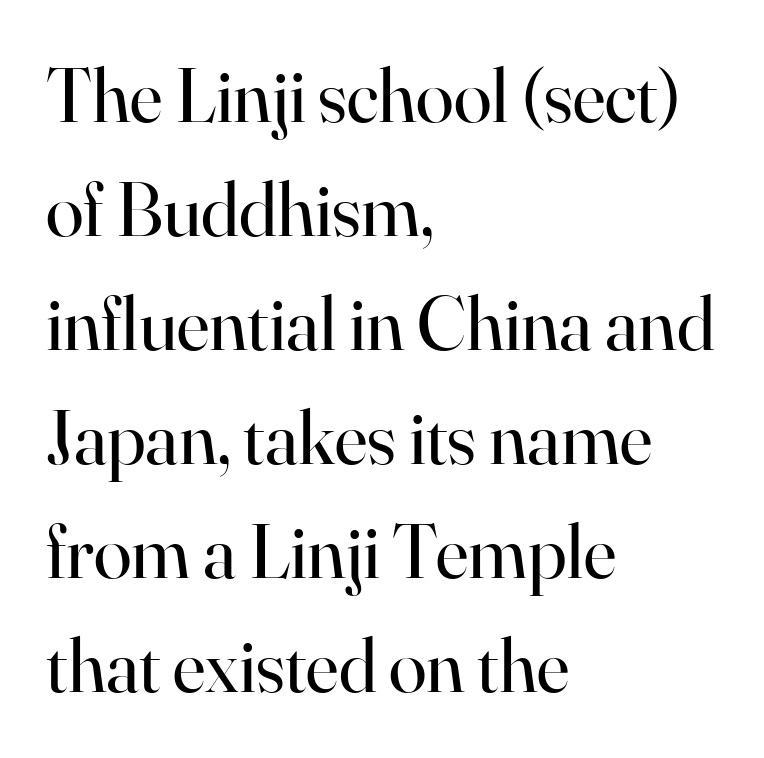
{"serif": "yes", "italic": "no", "bold": "no", "weight": "regular", "width": "normal", "stroke_contrast": "high", "x_height": "small", "monospaced": "no", "underline": "no", "align": "left", "line_spacing": "normal", "line_spacing_ratio": 1.48, "letter_spacing": "normal", "letter_spacing_em": 0.0, "glyph_px": 77}
